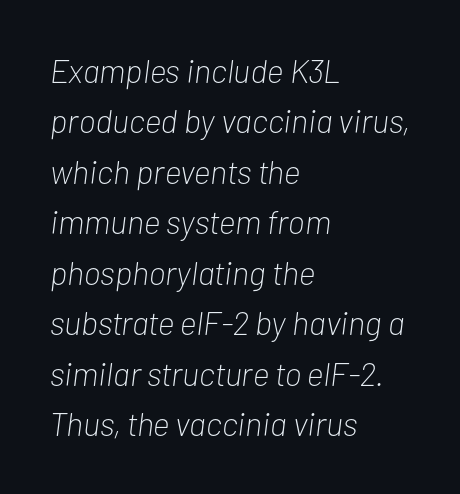
{"italic": "yes", "lean": "right", "slant_degrees": 7, "bold": "no", "weight": "light", "width": "condensed", "stroke_contrast": "low", "x_height": "medium", "monospaced": "no", "underline": "no", "align": "left", "line_spacing": "normal", "line_spacing_ratio": 1.53, "letter_spacing": "normal", "letter_spacing_em": 0.0, "glyph_px": 33}
